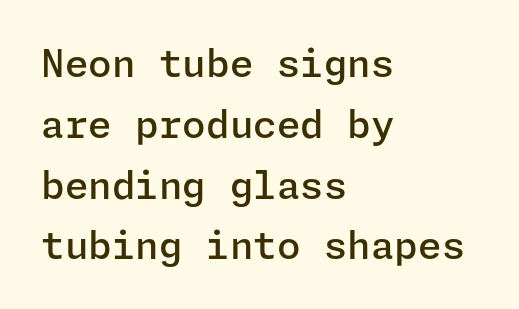
{"serif": "no", "italic": "no", "bold": "semi", "weight": "semibold", "width": "normal", "stroke_contrast": "low", "x_height": "medium", "underline": "no", "align": "left", "line_spacing": "normal", "line_spacing_ratio": 1.6, "letter_spacing": "normal", "letter_spacing_em": 0.0, "glyph_px": 38}
